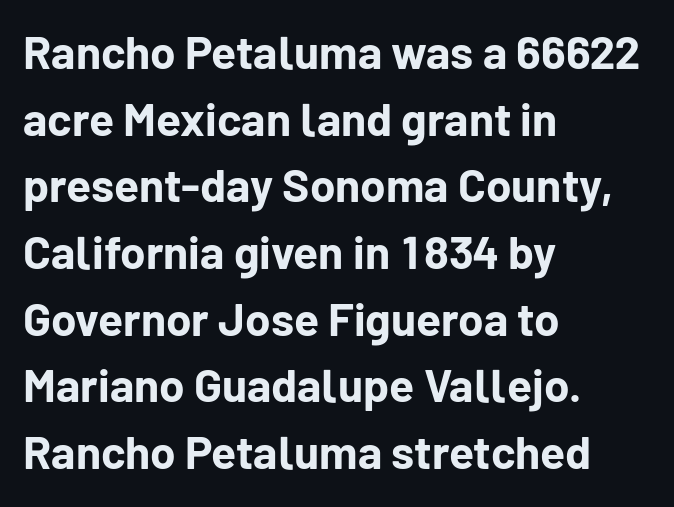
What's the leading like? Ordinary, nothing unusual. You can tell it's not italic because the verticals are truly vertical. Teacher's note: observe the even left margin — that is flush-left alignment. A bare baseline throughout the passage. Notice how thick the strokes are: this is what a full bold looks like.
